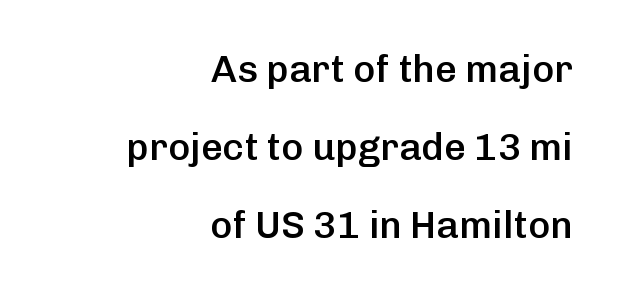
The image shows 38 px semibold sans-serif type, upright; set right-aligned, loose line spacing (2.05x), normal letter spacing, not underlined; low stroke contrast and a medium x-height.
